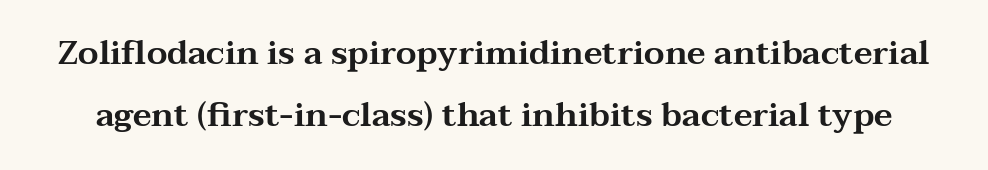
The image shows 33 px wide serif type, upright; set line spacing 1.88x, normal letter spacing, not underlined; medium stroke contrast and a medium x-height.
